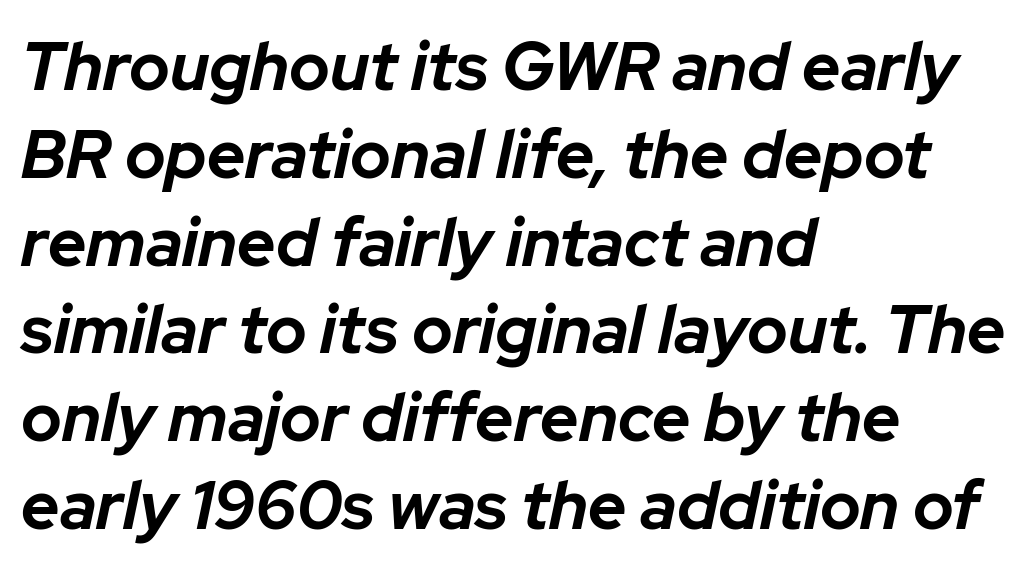
{"italic": "yes", "lean": "right", "slant_degrees": 12, "bold": "yes", "weight": "bold", "width": "normal", "stroke_contrast": "low", "x_height": "medium", "monospaced": "no", "underline": "no", "align": "left", "line_spacing": "normal", "line_spacing_ratio": 1.31, "letter_spacing": "normal", "letter_spacing_em": 0.0, "glyph_px": 67}
